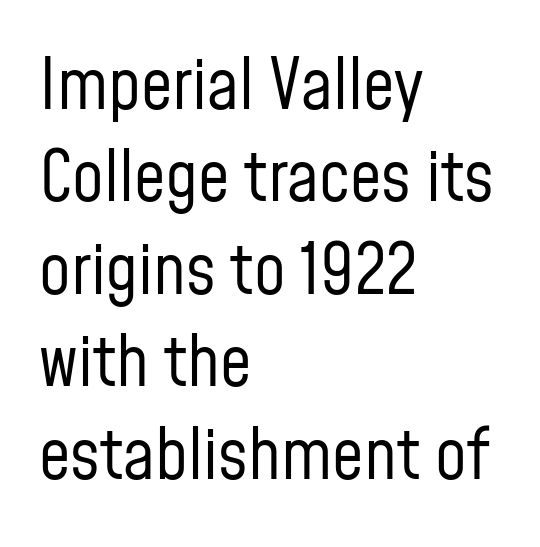
{"serif": "no", "italic": "no", "bold": "no", "weight": "regular", "width": "condensed", "stroke_contrast": "low", "x_height": "medium", "monospaced": "no", "underline": "no", "align": "left", "line_spacing": "normal", "line_spacing_ratio": 1.32, "letter_spacing": "normal", "letter_spacing_em": 0.0, "glyph_px": 70}
